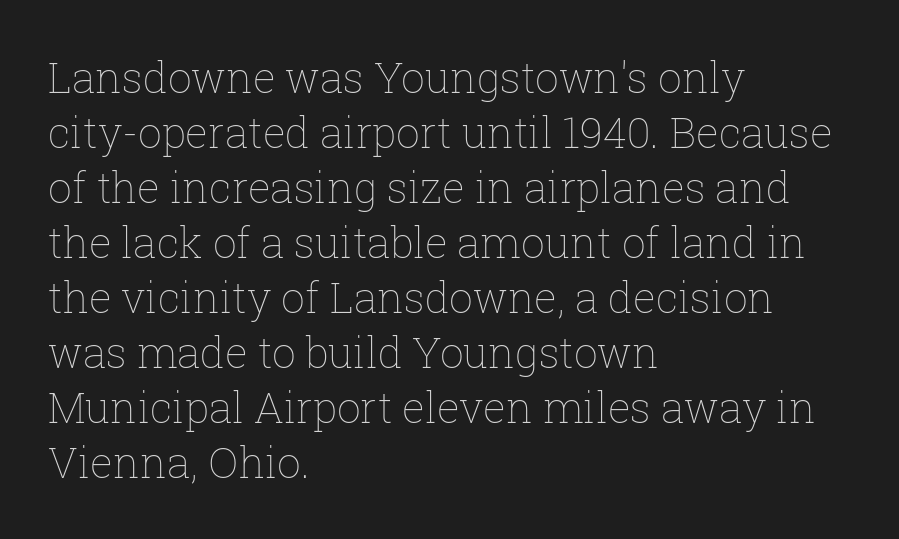
The image shows 42 px thin type, upright; set left-aligned, normal line spacing (1.31x), normal letter spacing, not underlined; low stroke contrast and a medium x-height.
